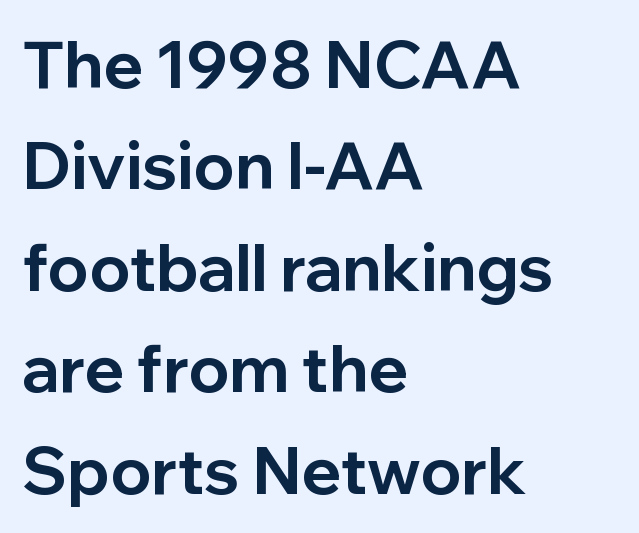
{"serif": "no", "italic": "no", "bold": "yes", "weight": "bold", "width": "normal", "stroke_contrast": "low", "x_height": "medium", "monospaced": "no", "underline": "no", "align": "left", "line_spacing": "normal", "line_spacing_ratio": 1.56, "letter_spacing": "normal", "letter_spacing_em": 0.0, "glyph_px": 65}
